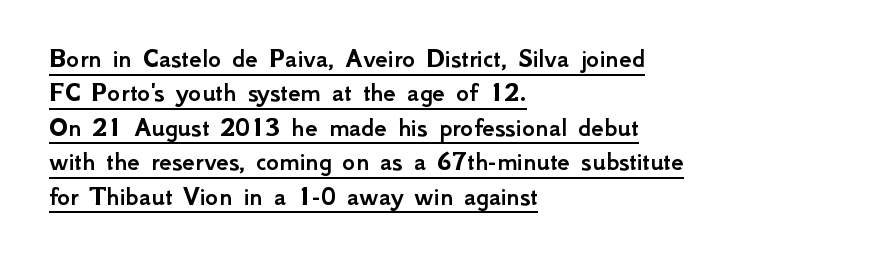
Caption: lettering with a line underneath. Typeset ragged right — the left edge is the straight one. The specimen reads as upright at a glance. In terms of letterspacing, this is plain default setting. The letters advance in unequal steps, a hallmark of proportional type. What kind of face is this? One without serifs — a sans.
